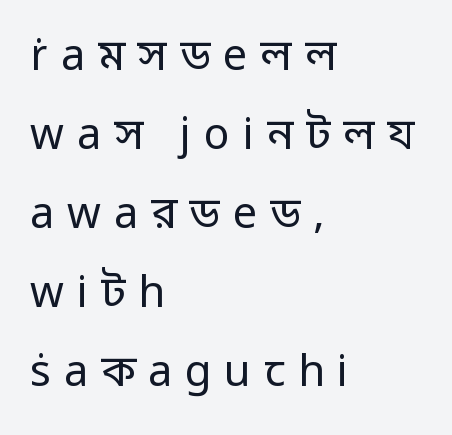
The image shows 43 px regular-weight sans-serif type, upright; set left-aligned, line spacing 1.84x, unusually wide letter spacing (+0.3 em), not underlined; low stroke contrast and a medium x-height.
